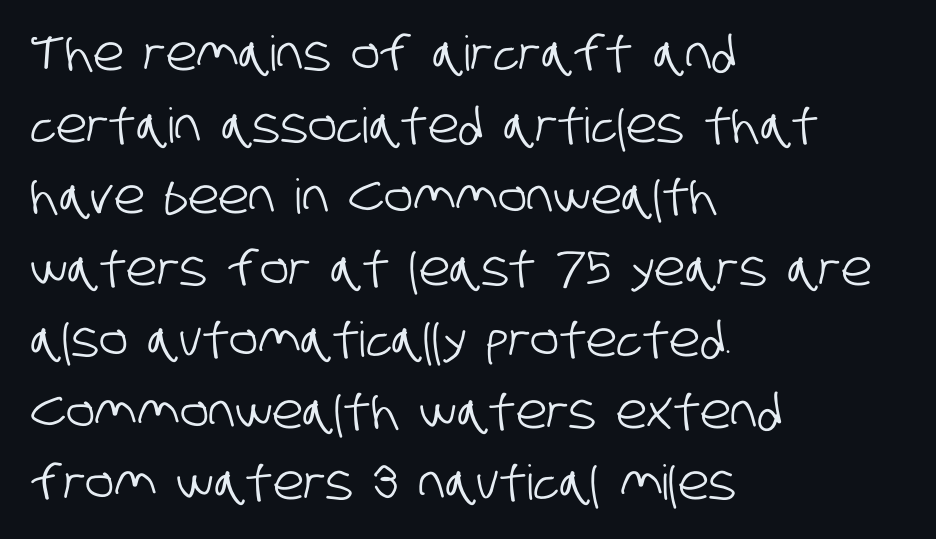
Q: Is the typeface a serif or a sans-serif typeface? A: Sans-serif.
Q: Is the text underlined? A: No.
Q: How is the paragraph aligned? A: Left-aligned.
Q: Is the spacing between letters normal or unusually wide? A: Normal.
Q: Is the spacing between lines tight, normal or loose? A: Normal.
Q: Width (condensed, normal, or wide)? A: Condensed.
Q: Stroke contrast? A: Low.
Q: x-height? A: Large.
Q: Monospaced? A: No.
